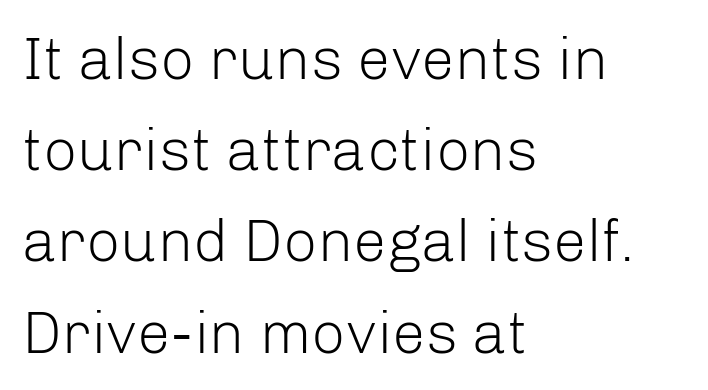
{"serif": "no", "italic": "no", "bold": "no", "weight": "light", "width": "normal", "stroke_contrast": "low", "x_height": "medium", "monospaced": "no", "underline": "no", "align": "left", "line_spacing": "normal", "line_spacing_ratio": 1.52, "letter_spacing": "normal", "letter_spacing_em": 0.0, "glyph_px": 60}
